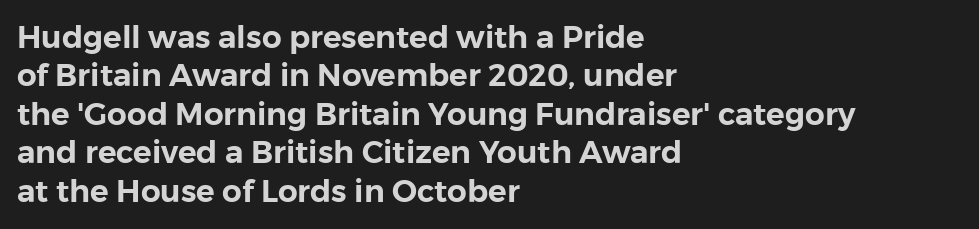
Q: Is the text italic (slanted)? A: No, it is upright.
Q: Is the typeface a serif or a sans-serif typeface? A: Sans-serif.
Q: Is the text underlined? A: No.
Q: How is the paragraph aligned? A: Left-aligned.
Q: Is the spacing between letters normal or unusually wide? A: Normal.
Q: Width (condensed, normal, or wide)? A: Normal.
Q: Stroke contrast? A: Low.
Q: x-height? A: Medium.
Q: Monospaced? A: No.
